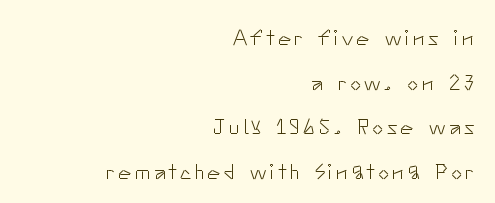
The image shows 22 px text type, upright; set right-aligned, loose line spacing (2.03x), not underlined.
